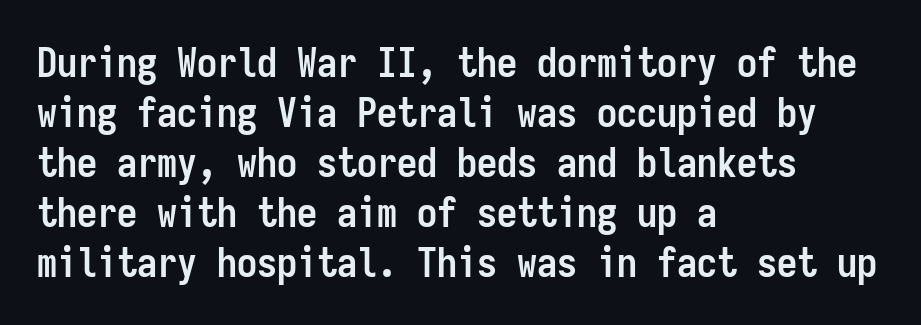
The image shows 40 px semibold, condensed sans-serif type, upright, monospaced; set left-aligned, normal line spacing (1.25x), normal letter spacing, not underlined; low stroke contrast and a medium x-height.
